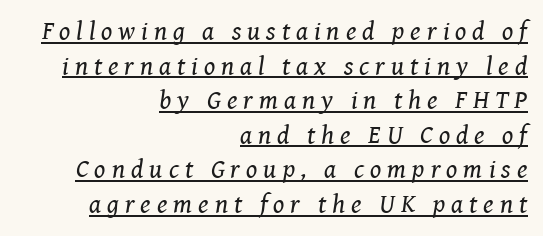
The image shows 26 px text type, italic (leaning right); set right-aligned, normal line spacing (1.33x), unusually wide letter spacing (+0.23 em), underlined.
